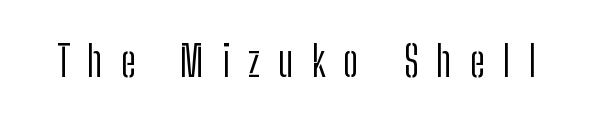
{"serif": "no", "italic": "no", "bold": "no", "weight": "light", "width": "condensed", "stroke_contrast": "low", "x_height": "medium", "monospaced": "no", "underline": "no", "letter_spacing": "wide", "letter_spacing_em": 0.42, "glyph_px": 43}
